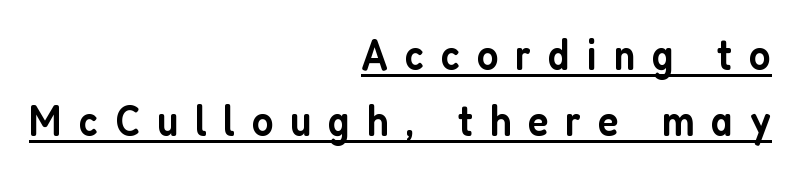
Spacing verdict: proportional, widths tailored to each character. Students, observe: this is what conventionally led text looks like. Check where the strokes stop: nothing finishes them off — pure sans. Heft: intermediate — a semibold. There is plenty of visible air inserted between adjacent glyphs.
